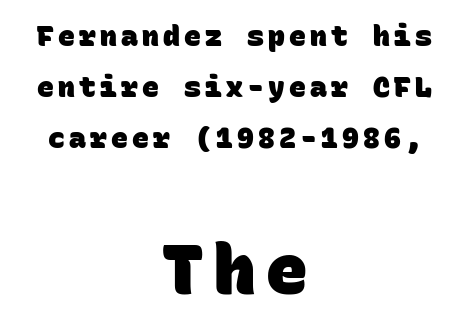
Q: Is the text bold? A: Yes.
Q: Is the typeface a serif or a sans-serif typeface? A: Sans-serif.
Q: Is the text underlined? A: No.
Q: How is the paragraph aligned? A: Centered.
Q: Which block of text is set in a larger size, the first (top) or the second (bottom)? A: The second (bottom) one.
Q: Width (condensed, normal, or wide)? A: Normal.
Q: Stroke contrast? A: Low.
Q: x-height? A: Large.
Q: Monospaced? A: Yes.
